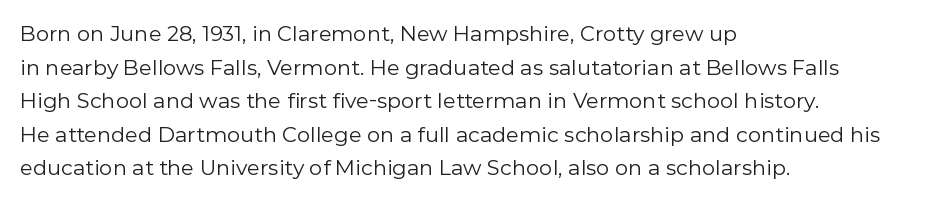
{"italic": "no", "bold": "no", "underline": "no", "align": "left", "line_spacing": "normal", "line_spacing_ratio": 1.6, "letter_spacing": "normal", "letter_spacing_em": 0.0, "glyph_px": 21}
